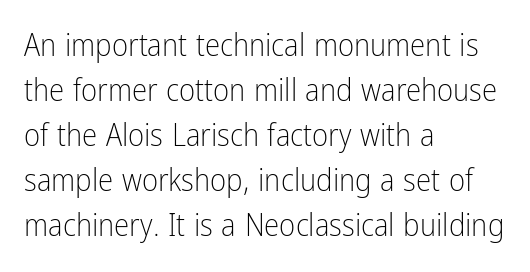
The image shows 31 px light, condensed sans-serif type, upright; set left-aligned, normal line spacing (1.45x), normal letter spacing, not underlined; low stroke contrast and a medium x-height.
